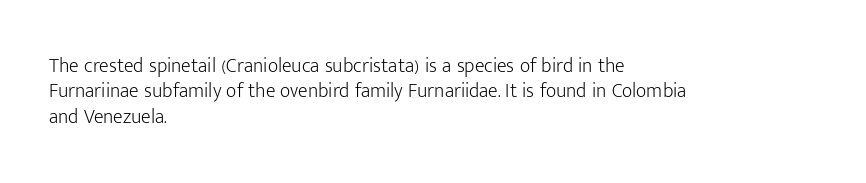
The rows are spaced the way most documents space them. Weight: in the light-to-regular range. Each word holds together tightly as a unit, with standard inter-letter gaps. Nobody drew a line under any word here.
